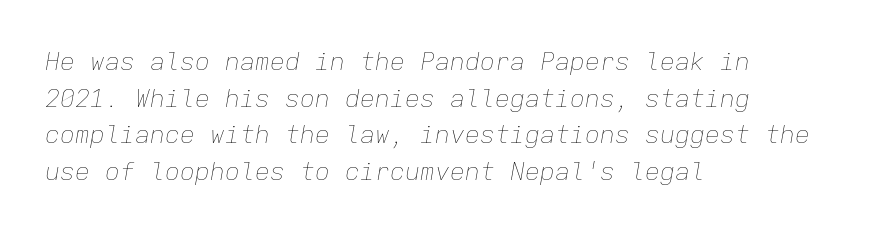
The image shows 25 px text type, italic (leaning right); set left-aligned, normal line spacing (1.47x), normal letter spacing, not underlined.
